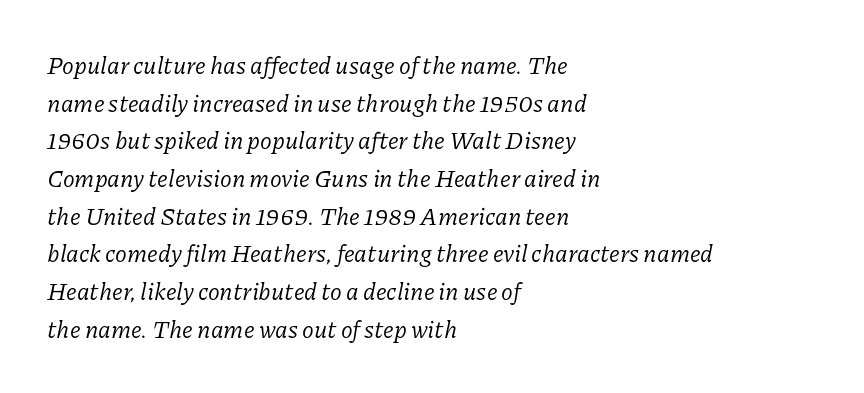
The image shows 24 px text type, italic (leaning right); set left-aligned, normal line spacing (1.57x), normal letter spacing, not underlined.
